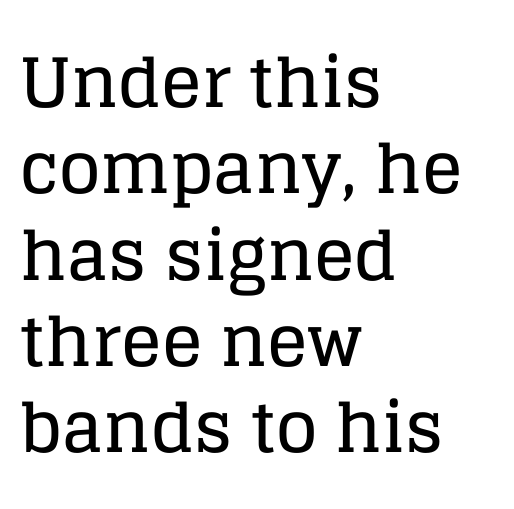
Q: Is the text italic (slanted)? A: No, it is upright.
Q: Is the typeface a serif or a sans-serif typeface? A: Serif.
Q: Is the text underlined? A: No.
Q: How is the paragraph aligned? A: Left-aligned.
Q: Is the spacing between letters normal or unusually wide? A: Normal.
Q: Is the spacing between lines tight, normal or loose? A: Normal.
Q: Width (condensed, normal, or wide)? A: Normal.
Q: Stroke contrast? A: Low.
Q: x-height? A: Large.
Q: Monospaced? A: No.
